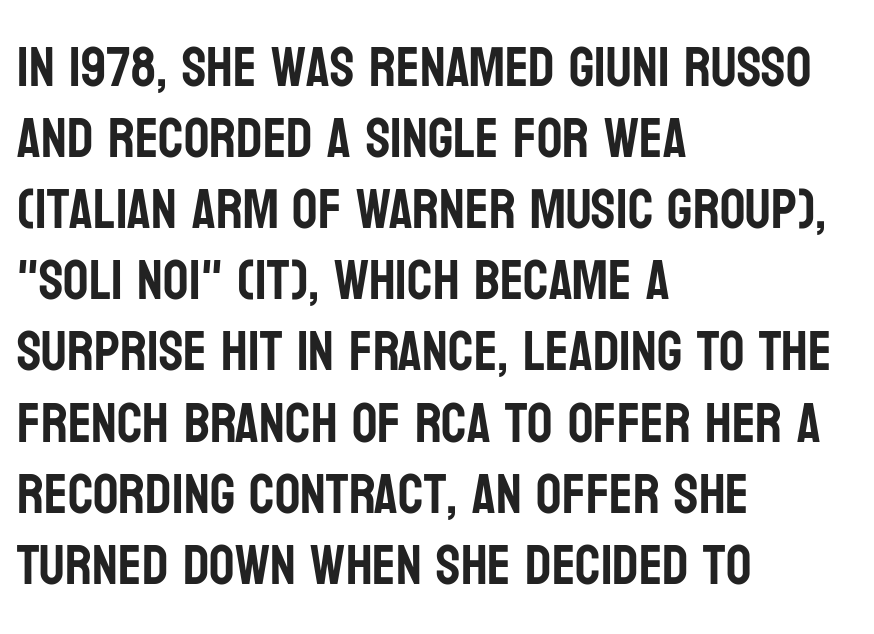
Q: Is the text italic (slanted)? A: No, it is upright.
Q: Is the typeface a serif or a sans-serif typeface? A: Sans-serif.
Q: Is the text underlined? A: No.
Q: How is the paragraph aligned? A: Left-aligned.
Q: Is the spacing between letters normal or unusually wide? A: Normal.
Q: Is the spacing between lines tight, normal or loose? A: Normal.
Q: Width (condensed, normal, or wide)? A: Condensed.
Q: Stroke contrast? A: Low.
Q: x-height? A: Large.
Q: Monospaced? A: No.
